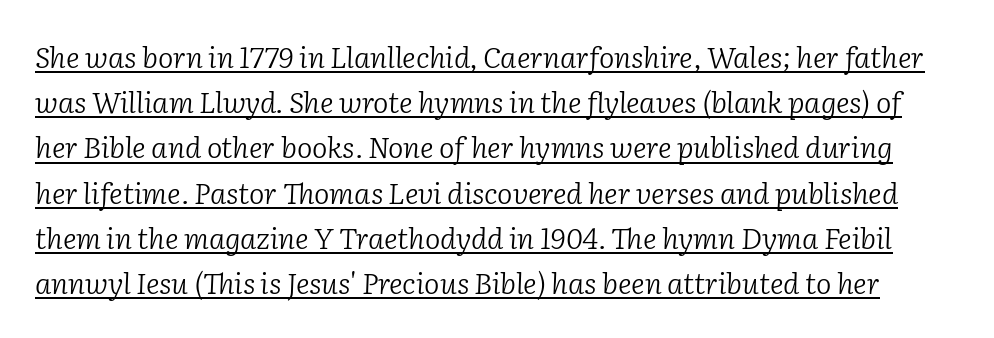
Each letter's strokes conclude with small projecting serifs. The text carries the slant typical of an italic or oblique font. If you measured baseline to baseline, you'd find a middling distance. Spacing verdict: proportional, widths tailored to each character. Descenders here cross a horizontal rule under the line.
